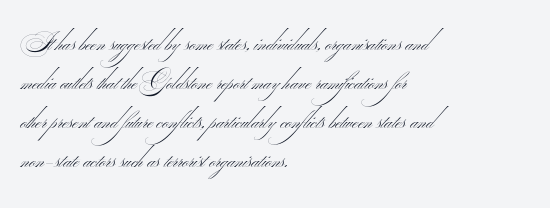
Q: Is the text bold? A: No.
Q: Is the text underlined? A: No.
Q: How is the paragraph aligned? A: Left-aligned.
Q: Is the spacing between letters normal or unusually wide? A: Normal.
Q: Is the spacing between lines tight, normal or loose? A: Normal.
